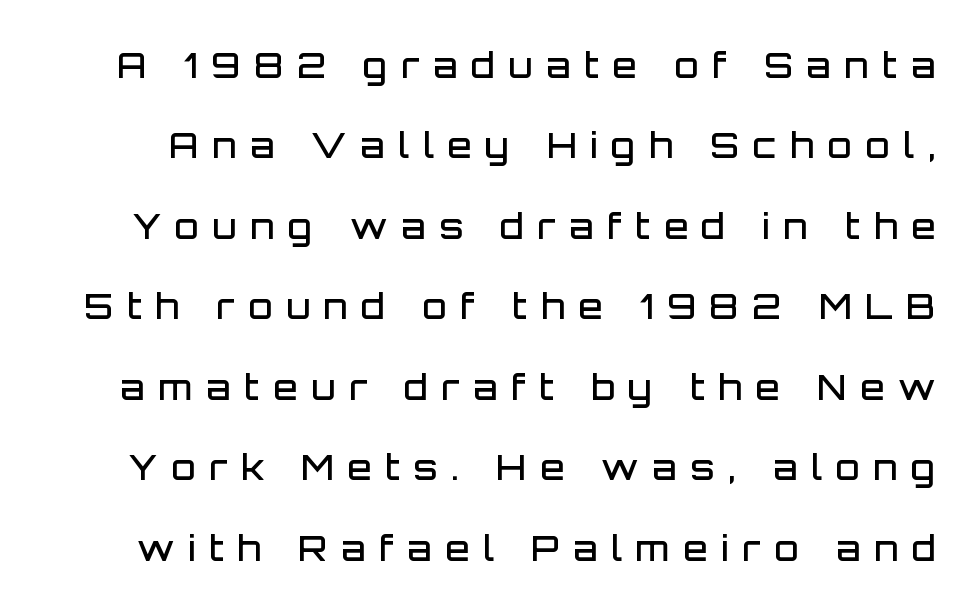
{"serif": "no", "italic": "no", "bold": "semi", "weight": "semibold", "width": "normal", "stroke_contrast": "low", "x_height": "large", "monospaced": "no", "underline": "no", "line_spacing": "loose", "line_spacing_ratio": 2.3, "letter_spacing": "wide", "letter_spacing_em": 0.39, "glyph_px": 35}
